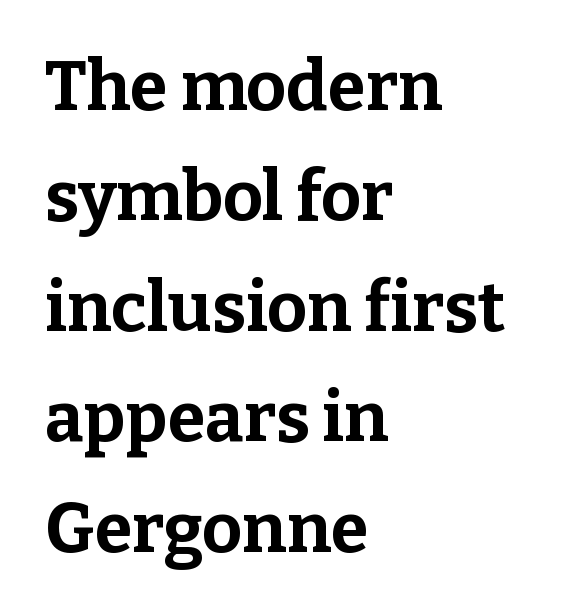
{"serif": "yes", "italic": "no", "bold": "yes", "weight": "bold", "width": "normal", "stroke_contrast": "low", "x_height": "medium", "monospaced": "no", "underline": "no", "align": "left", "line_spacing": "normal", "line_spacing_ratio": 1.6, "letter_spacing": "normal", "letter_spacing_em": 0.0, "glyph_px": 69}
